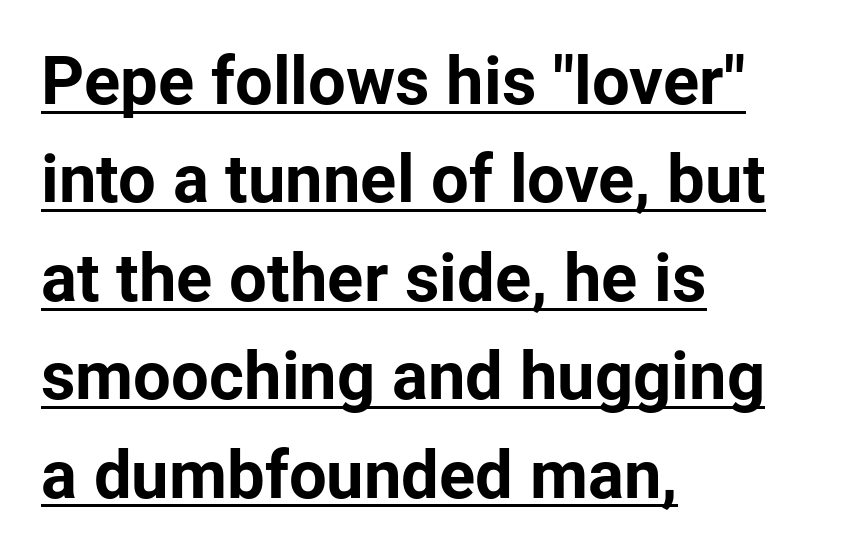
The typesetter chose a ragged-right arrangement here. The designer left line spacing at the default. Typesetter's note: full bold, strokes at maximum text heaviness. Designer's note — italics off, roman on. The tracking reads as untouched default to a designer's eye. Somebody hit Ctrl+U on this one — the words are underlined.
